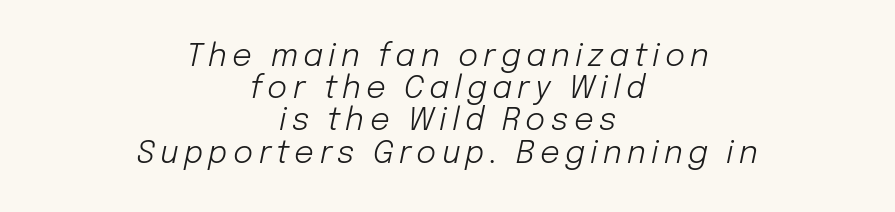
Q: Is the text bold? A: No.
Q: Is the text italic (slanted)? A: Yes, it leans right by about 12 degrees.
Q: Is the text underlined? A: No.
Q: How is the paragraph aligned? A: Centered.
Q: Is the spacing between lines tight, normal or loose? A: Tight.
Q: Width (condensed, normal, or wide)? A: Normal.
Q: Stroke contrast? A: Low.
Q: x-height? A: Medium.
Q: Monospaced? A: No.
